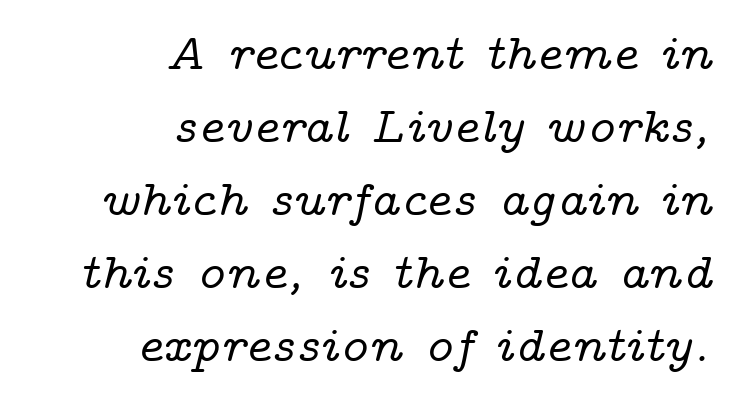
{"serif": "yes", "italic": "yes", "lean": "right", "slant_degrees": 14, "width": "wide", "stroke_contrast": "low", "x_height": "medium", "monospaced": "no", "underline": "no", "align": "right", "line_spacing": "normal", "line_spacing_ratio": 1.46, "letter_spacing": "normal", "letter_spacing_em": 0.0, "glyph_px": 50}
